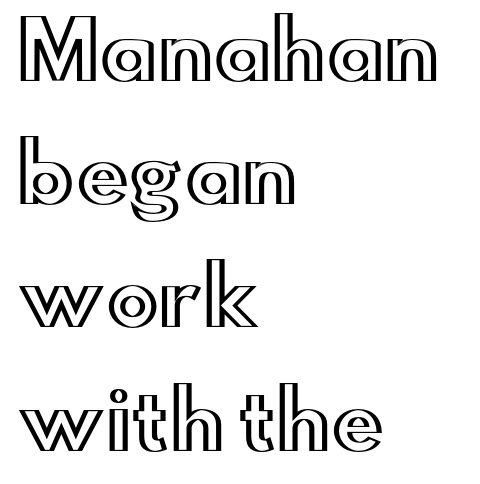
{"italic": "no", "width": "wide", "x_height": "small", "monospaced": "no", "underline": "no", "align": "left", "line_spacing": "normal", "line_spacing_ratio": 1.56, "letter_spacing": "normal", "letter_spacing_em": 0.0, "glyph_px": 79}
